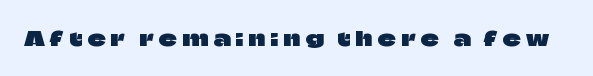
{"italic": "no", "underline": "no", "letter_spacing": "wide", "letter_spacing_em": 0.26, "glyph_px": 20}
